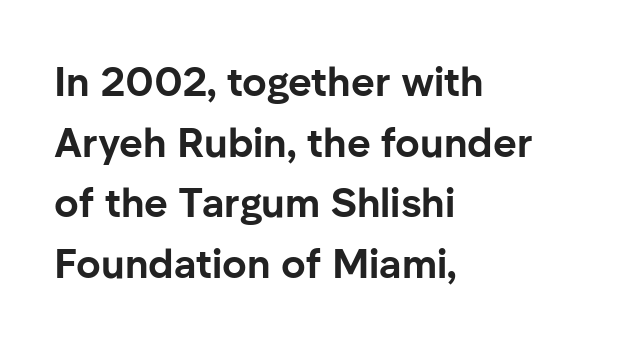
{"serif": "no", "italic": "no", "bold": "yes", "weight": "bold", "width": "normal", "stroke_contrast": "low", "x_height": "medium", "monospaced": "no", "underline": "no", "align": "left", "line_spacing": "normal", "line_spacing_ratio": 1.48, "letter_spacing": "normal", "letter_spacing_em": 0.0, "glyph_px": 41}
